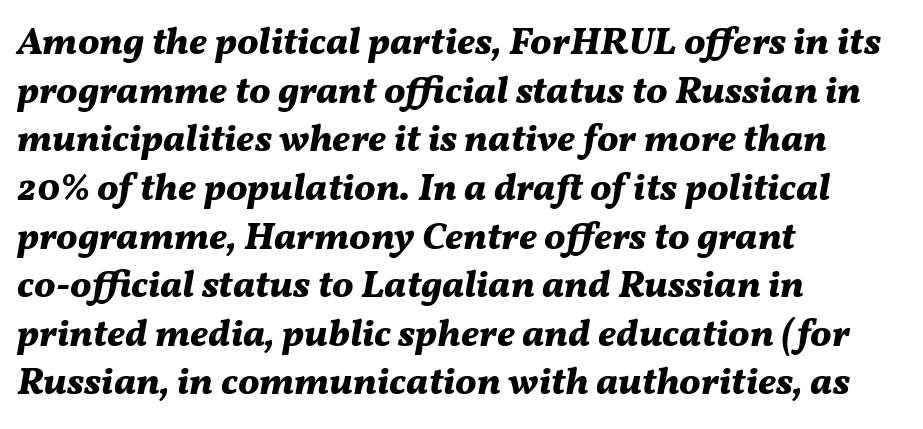
The image shows 38 px bold type, italic (leaning right); set left-aligned, normal line spacing (1.28x), normal letter spacing, not underlined; medium stroke contrast and a medium x-height.
